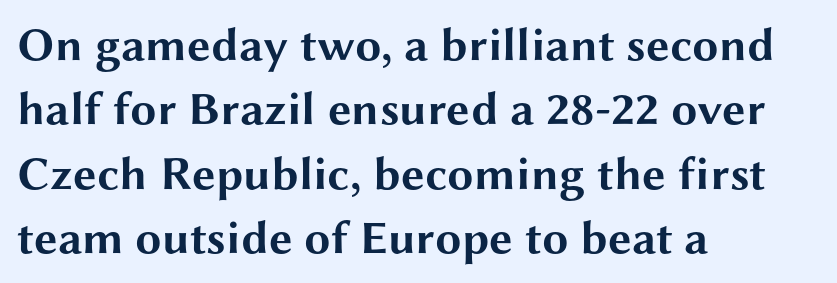
Q: Is the text bold? A: Yes.
Q: Is the text italic (slanted)? A: No, it is upright.
Q: Is the typeface a serif or a sans-serif typeface? A: Sans-serif.
Q: Is the text underlined? A: No.
Q: How is the paragraph aligned? A: Left-aligned.
Q: Is the spacing between letters normal or unusually wide? A: Normal.
Q: Is the spacing between lines tight, normal or loose? A: Normal.
Q: Width (condensed, normal, or wide)? A: Wide.
Q: Stroke contrast? A: Medium.
Q: x-height? A: Medium.
Q: Monospaced? A: No.
